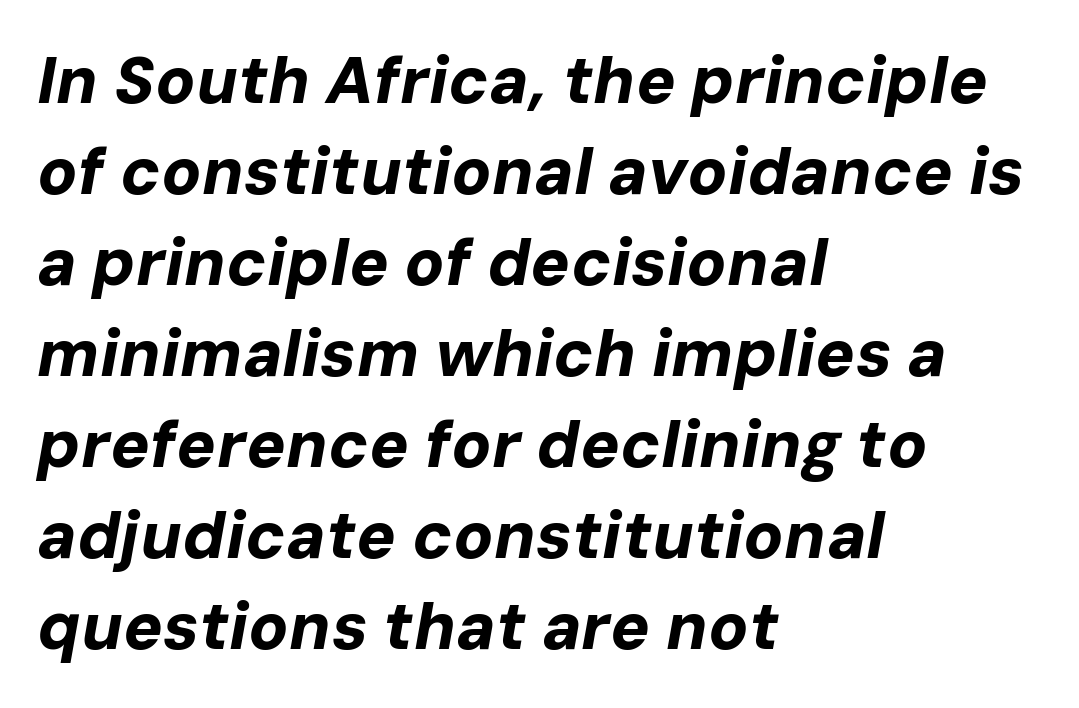
Q: Is the text bold? A: Yes.
Q: Is the text italic (slanted)? A: Yes, it leans right by about 10 degrees.
Q: Is the text underlined? A: No.
Q: How is the paragraph aligned? A: Left-aligned.
Q: Is the spacing between letters normal or unusually wide? A: Normal.
Q: Is the spacing between lines tight, normal or loose? A: Normal.
Q: Width (condensed, normal, or wide)? A: Normal.
Q: Stroke contrast? A: Low.
Q: x-height? A: Medium.
Q: Monospaced? A: No.
